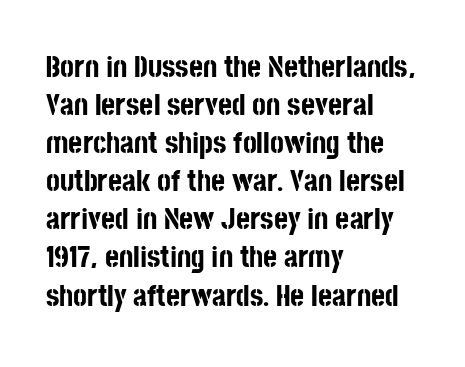
Q: Is the text bold? A: Yes.
Q: Is the text italic (slanted)? A: No, it is upright.
Q: Is the typeface a serif or a sans-serif typeface? A: Sans-serif.
Q: Is the text underlined? A: No.
Q: How is the paragraph aligned? A: Left-aligned.
Q: Is the spacing between letters normal or unusually wide? A: Normal.
Q: Is the spacing between lines tight, normal or loose? A: Normal.
Q: Width (condensed, normal, or wide)? A: Condensed.
Q: Stroke contrast? A: Low.
Q: x-height? A: Large.
Q: Monospaced? A: No.
